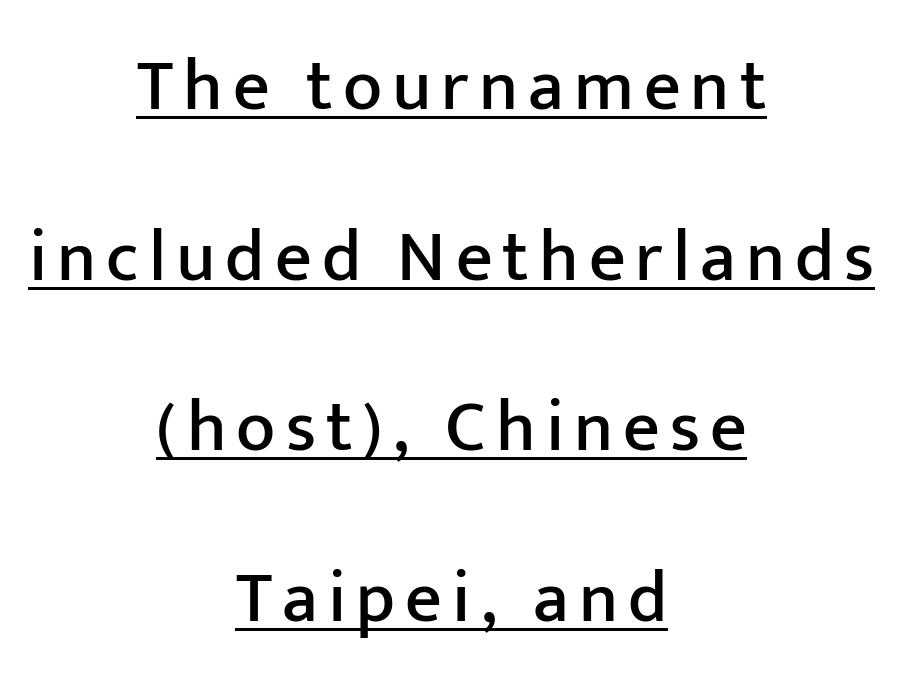
The image shows 72 px sans-serif type, upright; set centered, loose line spacing (2.37x), underlined; low stroke contrast and a medium x-height.
